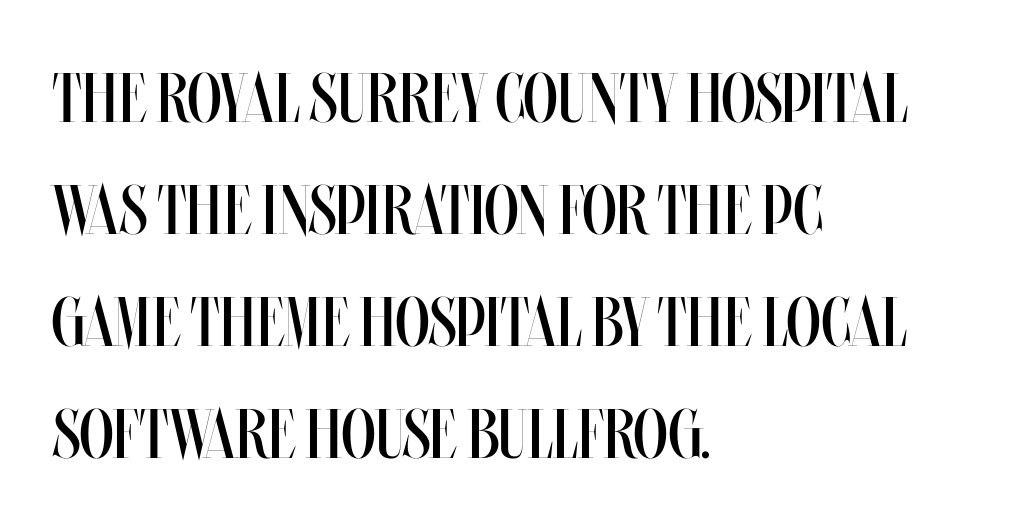
Q: Is the text bold? A: No.
Q: Is the text italic (slanted)? A: No, it is upright.
Q: Is the text underlined? A: No.
Q: How is the paragraph aligned? A: Left-aligned.
Q: Is the spacing between letters normal or unusually wide? A: Normal.
Q: Is the spacing between lines tight, normal or loose? A: Normal.
Q: Width (condensed, normal, or wide)? A: Condensed.
Q: Stroke contrast? A: Medium.
Q: x-height? A: Large.
Q: Monospaced? A: No.
